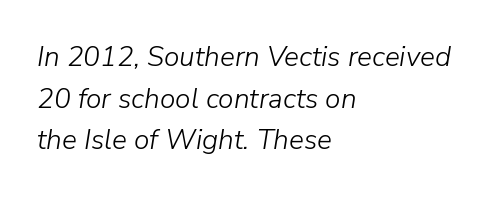
Q: Is the text bold? A: No.
Q: Is the text italic (slanted)? A: Yes, it leans right by about 9 degrees.
Q: Is the text underlined? A: No.
Q: How is the paragraph aligned? A: Left-aligned.
Q: Is the spacing between letters normal or unusually wide? A: Normal.
Q: Is the spacing between lines tight, normal or loose? A: Normal.
Q: Width (condensed, normal, or wide)? A: Normal.
Q: Stroke contrast? A: Low.
Q: x-height? A: Medium.
Q: Monospaced? A: No.
